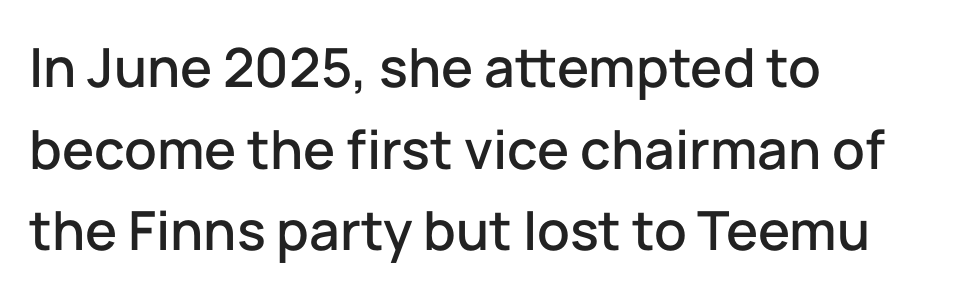
The image shows 54 px sans-serif type, upright; set left-aligned, normal line spacing (1.51x), normal letter spacing, not underlined; low stroke contrast and a medium x-height.
